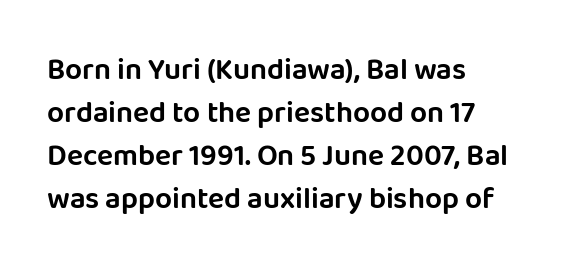
The foot of each line stays bare and open. Looks like regular typesetting: each glyph gets only the width it needs. Observe the ordinary spacing: letters are neighbours, not strangers. Typeset ragged right — the left edge is the straight one. Regarding serifs, this sample does without them. Leading matches the norm, producing a regular column.
